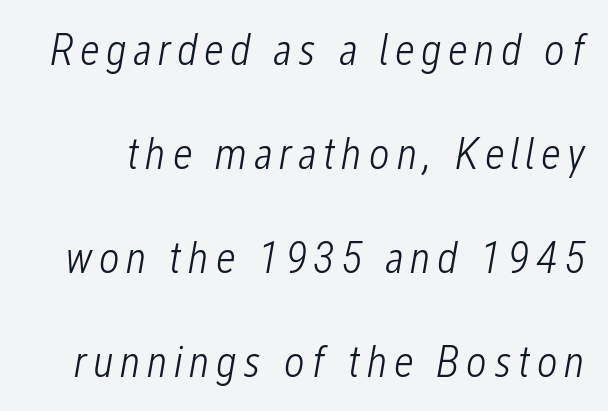
Q: Is the text bold? A: No.
Q: Is the text italic (slanted)? A: Yes, it leans right by about 12 degrees.
Q: Is the text underlined? A: No.
Q: Is the spacing between lines tight, normal or loose? A: Loose.
Q: Width (condensed, normal, or wide)? A: Condensed.
Q: Stroke contrast? A: Low.
Q: x-height? A: Medium.
Q: Monospaced? A: No.
